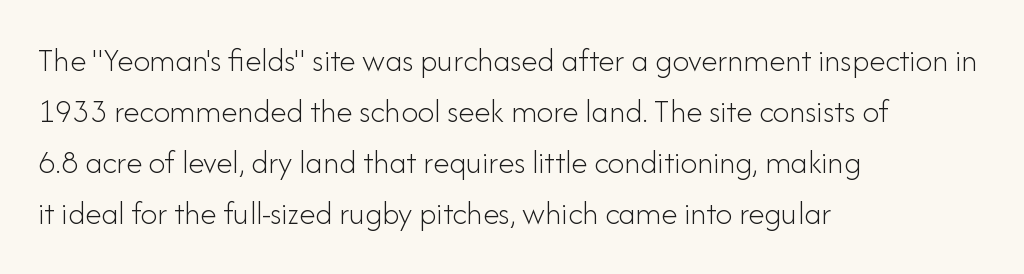
The rendering keeps characters at their native spacing. The passage shown is typed in a proportional face where columns would drift. I'd call this a sans setting — the letters go barefoot. The letters stand upright; this is a roman face. One glance says typical: line gaps are just what's usual. The space beneath each line is pristine and unruled.
